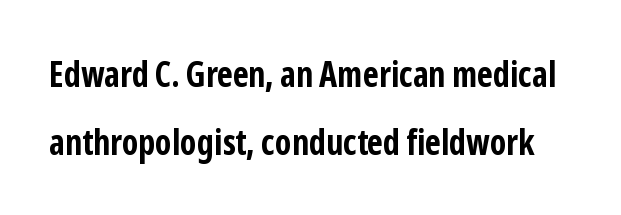
{"serif": "no", "italic": "no", "bold": "yes", "weight": "bold", "width": "condensed", "stroke_contrast": "low", "x_height": "medium", "monospaced": "no", "underline": "no", "line_spacing": "loose", "line_spacing_ratio": 1.93, "letter_spacing": "normal", "letter_spacing_em": 0.0, "glyph_px": 35}
